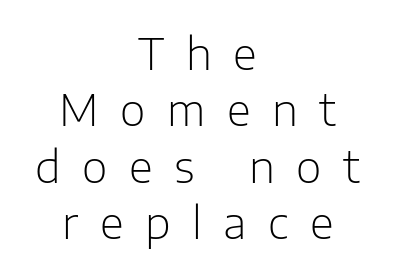
You can tell it's not italic because the verticals are truly vertical. Is this a sans? Yes — the strokes have no serifs. Has an underline been added? It has not. Each new line begins a customary step beneath the previous one. You could not count columns in this text — the font is proportionally spaced.
